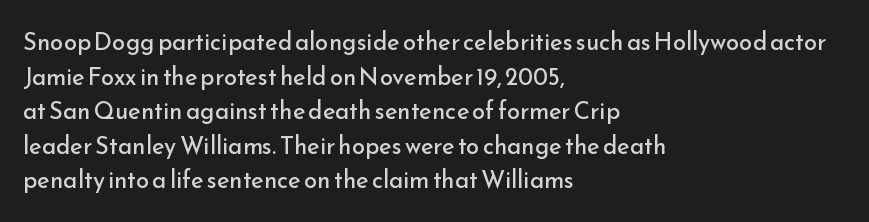
Regarding leading, the lines here are spaced in the standard way. The letters look calm and open, with moderate or lighter stems. Layout note: lines flush left. The rendering keeps characters at their native spacing. The lettering stays uniformly vertical, giving the passage a roman look. Underline: absent.
